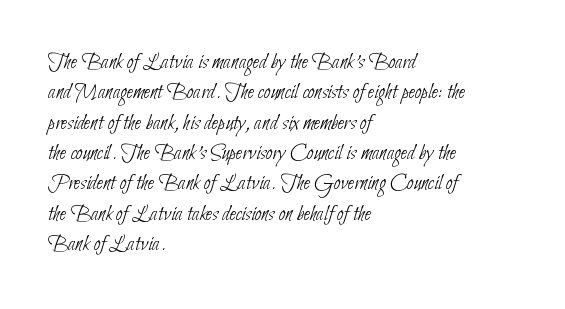
The image shows 23 px text type; set left-aligned, normal line spacing (1.32x), normal letter spacing, not underlined.
